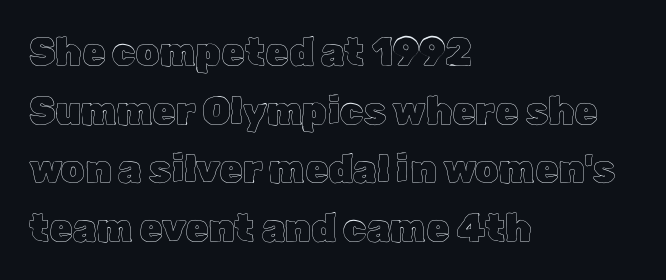
Quick note: not italic, upright. Character widths vary here, with narrow letters taking less room than wide ones. The baseline area is clear. Which margin do the lines hug? The left one — the right edge is uneven. Here the glyphs are tracked normally, forming tight word shapes. Successive baselines arrive at the customary interval.
